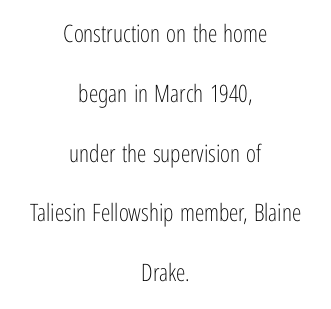
Each line is balanced around a shared central axis. The horizontal fit of the characters is conventional and even. Horizontal bands of white between lines are thick stripes. Heaviness? Minimal to ordinary, like unemphasized prose. Glance below the letters and you will spot only blank space.
